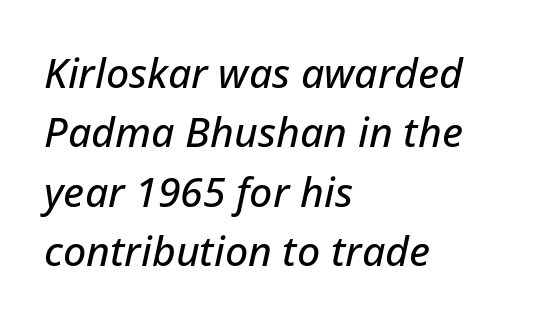
Glyph-to-glyph distance matches everyday printed text. The gap between lines stays unmarked. Compared with typical paragraphs, the rows here are spaced about the same. Think of a printed novel: that variable character pitch is what you see here. Compared with ordinary roman type, these characters are visibly tilted. The typesetter chose a ragged-right arrangement here.
